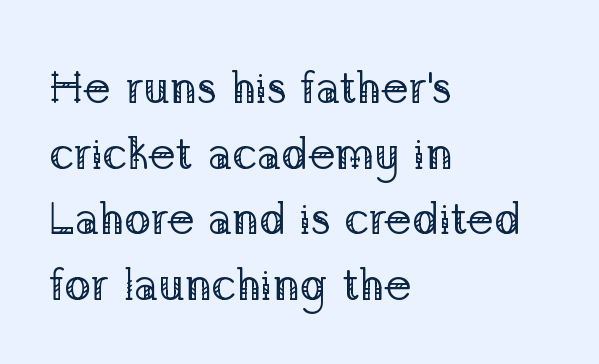
The image shows 45 px regular-weight serif type, upright; set left-aligned, normal line spacing (1.46x), normal letter spacing, not underlined; low stroke contrast and a medium x-height.
